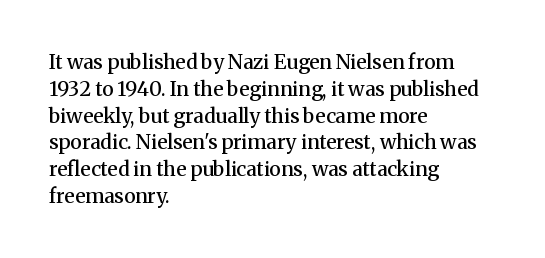
This is roman type, the default non-slanted kind. Check under the words: just untouched page. The passage shown is semibold, sitting just below true bold. Compared with typical paragraphs, the rows here are spaced about the same. In CSS terms this would be text-align: left.
